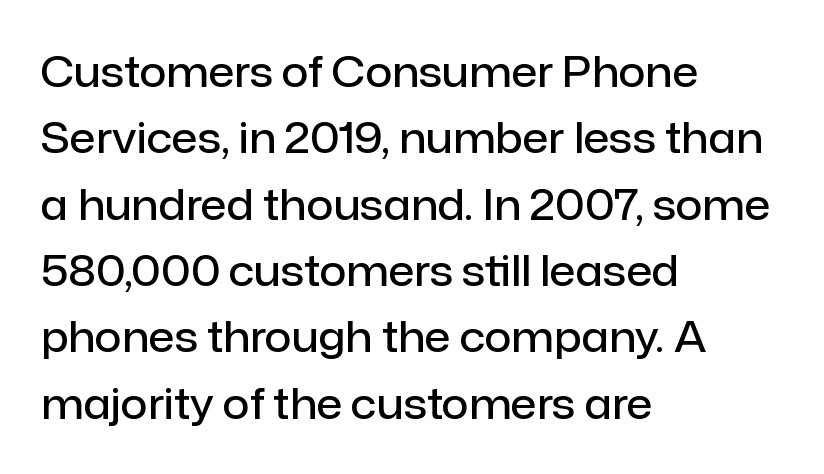
{"serif": "no", "italic": "no", "bold": "semi", "weight": "semibold", "width": "normal", "stroke_contrast": "low", "x_height": "medium", "monospaced": "no", "underline": "no", "align": "left", "line_spacing": "normal", "line_spacing_ratio": 1.58, "letter_spacing": "normal", "letter_spacing_em": 0.0, "glyph_px": 42}
